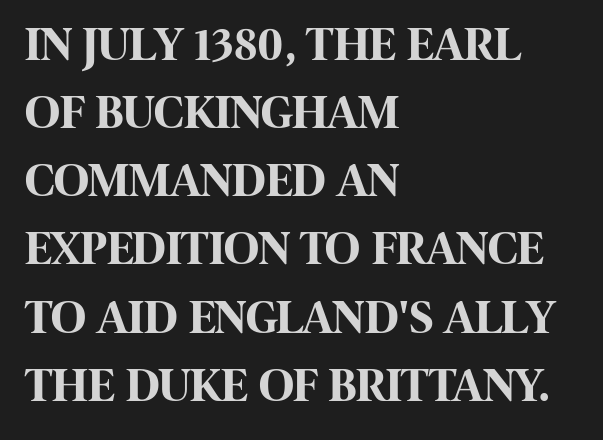
Descenders hang freely into open space. Line spacing here is normal. The letters carry no serifs — their stems end cleanly without finishing strokes. Tall strokes in this sample are plumb rather than angled. These lines stack with their left ends in a neat column. You'd pick this weight for a headline — it's a proper bold.
